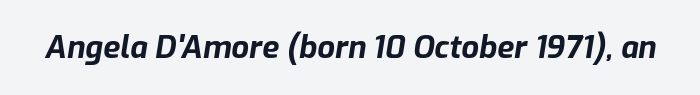
{"italic": "yes", "lean": "right", "slant_degrees": 9, "bold": "yes", "weight": "bold", "width": "normal", "stroke_contrast": "low", "x_height": "medium", "monospaced": "no", "underline": "no", "letter_spacing": "normal", "letter_spacing_em": 0.0, "glyph_px": 31}
